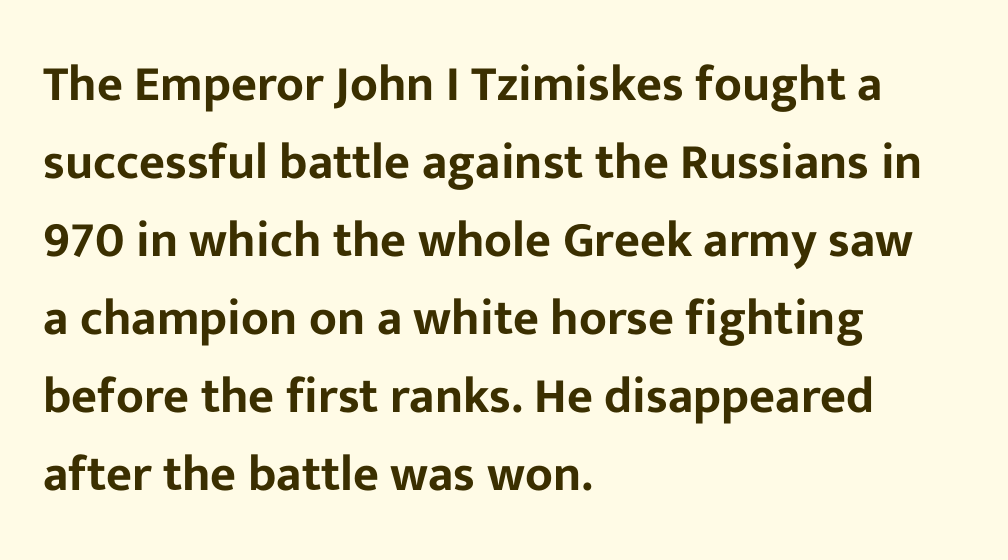
Q: Is the text italic (slanted)? A: No, it is upright.
Q: Is the typeface a serif or a sans-serif typeface? A: Sans-serif.
Q: Is the text underlined? A: No.
Q: How is the paragraph aligned? A: Left-aligned.
Q: Is the spacing between letters normal or unusually wide? A: Normal.
Q: Is the spacing between lines tight, normal or loose? A: Normal.
Q: Width (condensed, normal, or wide)? A: Normal.
Q: Stroke contrast? A: Low.
Q: x-height? A: Medium.
Q: Monospaced? A: No.
